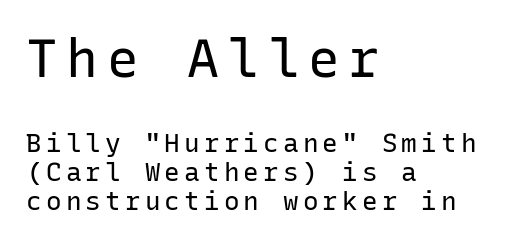
{"serif": "no", "italic": "no", "bold": "no", "weight": "regular", "width": "normal", "stroke_contrast": "low", "x_height": "medium", "monospaced": "yes", "underline": "no", "align": "left", "line_spacing": "tight", "line_spacing_ratio": 1.11, "larger_block": "first", "size_ratio": 2.04, "glyph_px": 53}
